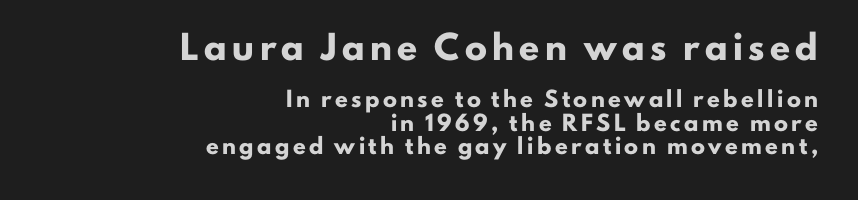
{"italic": "no", "bold": "yes", "underline": "no", "align": "right", "line_spacing": "normal", "line_spacing_ratio": 1.67, "letter_spacing": "wide", "letter_spacing_em": 0.25, "larger_block": "first", "size_ratio": 1.57, "glyph_px": 22}
